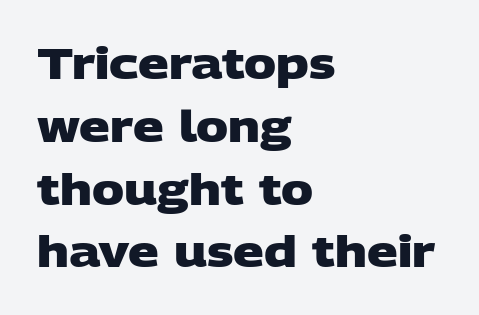
Q: Is the text bold? A: Yes.
Q: Is the typeface a serif or a sans-serif typeface? A: Sans-serif.
Q: Is the text underlined? A: No.
Q: How is the paragraph aligned? A: Left-aligned.
Q: Is the spacing between letters normal or unusually wide? A: Normal.
Q: Is the spacing between lines tight, normal or loose? A: Normal.
Q: Width (condensed, normal, or wide)? A: Wide.
Q: Stroke contrast? A: Low.
Q: x-height? A: Large.
Q: Monospaced? A: No.
